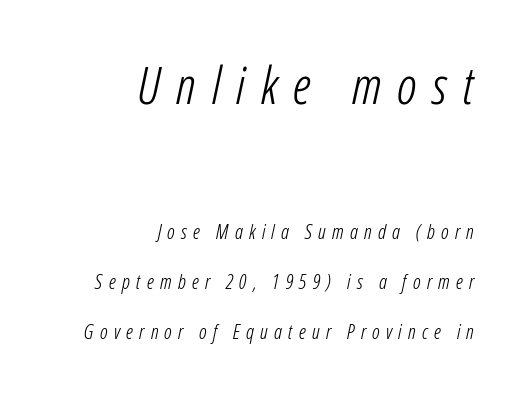
Q: Is the text bold? A: No.
Q: Is the text italic (slanted)? A: Yes, it leans right by about 12 degrees.
Q: Is the text underlined? A: No.
Q: How is the paragraph aligned? A: Right-aligned.
Q: Is the spacing between letters normal or unusually wide? A: Unusually wide.
Q: Is the spacing between lines tight, normal or loose? A: Loose.
Q: Which block of text is set in a larger size, the first (top) or the second (bottom)? A: The first (top) one.
Q: Width (condensed, normal, or wide)? A: Condensed.
Q: Stroke contrast? A: Low.
Q: x-height? A: Medium.
Q: Monospaced? A: No.
